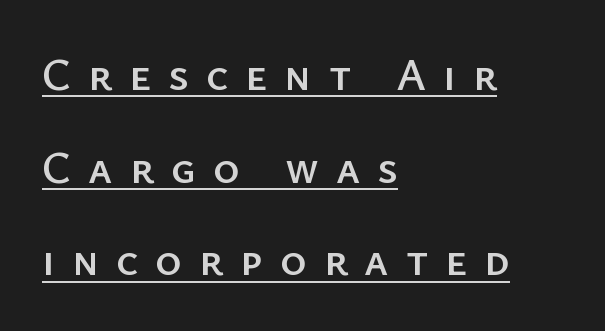
{"serif": "no", "italic": "no", "width": "normal", "stroke_contrast": "low", "x_height": "medium", "monospaced": "no", "underline": "yes", "align": "left", "line_spacing": "loose", "line_spacing_ratio": 2.06, "letter_spacing": "wide", "letter_spacing_em": 0.38, "glyph_px": 45}
